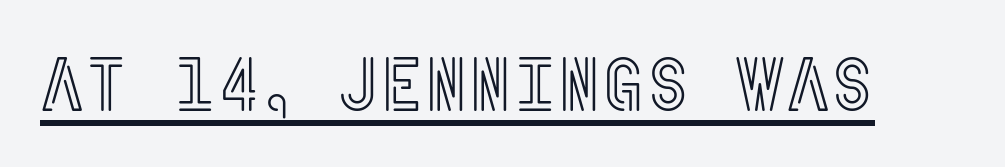
{"italic": "no", "width": "condensed", "x_height": "large", "underline": "yes", "letter_spacing": "normal", "letter_spacing_em": 0.0, "glyph_px": 76}
